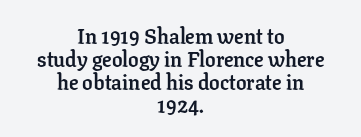
Q: Is the text bold? A: Yes.
Q: Is the text italic (slanted)? A: No, it is upright.
Q: Is the text underlined? A: No.
Q: How is the paragraph aligned? A: Centered.
Q: Is the spacing between letters normal or unusually wide? A: Normal.
Q: Is the spacing between lines tight, normal or loose? A: Tight.
